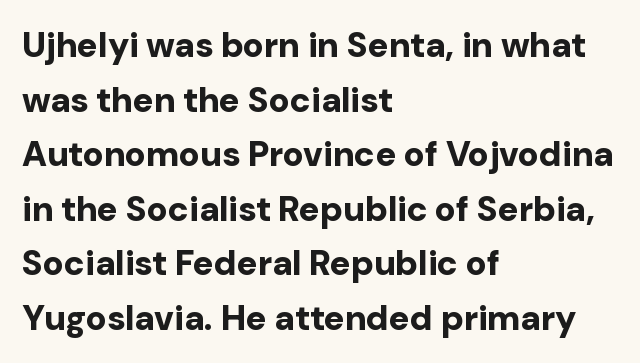
Students, this is bold: see how much ink each stroke carries. Type style note: lacks serifs. Quick note: interline space is typical. Just letters on the line, the space beneath them empty. Between one letter and the next there's only the usual sliver of space. This sample has the flowing, uneven cadence of proportional lettering.
